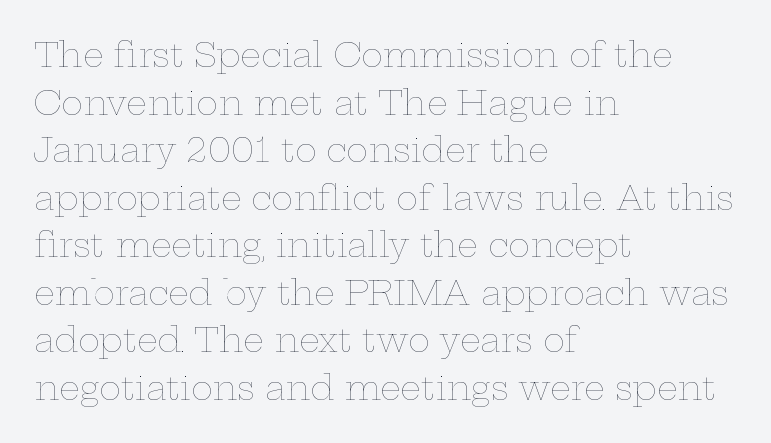
Q: Is the text bold? A: No.
Q: Is the text italic (slanted)? A: No, it is upright.
Q: Is the text underlined? A: No.
Q: How is the paragraph aligned? A: Left-aligned.
Q: Is the spacing between letters normal or unusually wide? A: Normal.
Q: Is the spacing between lines tight, normal or loose? A: Normal.
Q: Width (condensed, normal, or wide)? A: Wide.
Q: Stroke contrast? A: Low.
Q: x-height? A: Medium.
Q: Monospaced? A: No.
